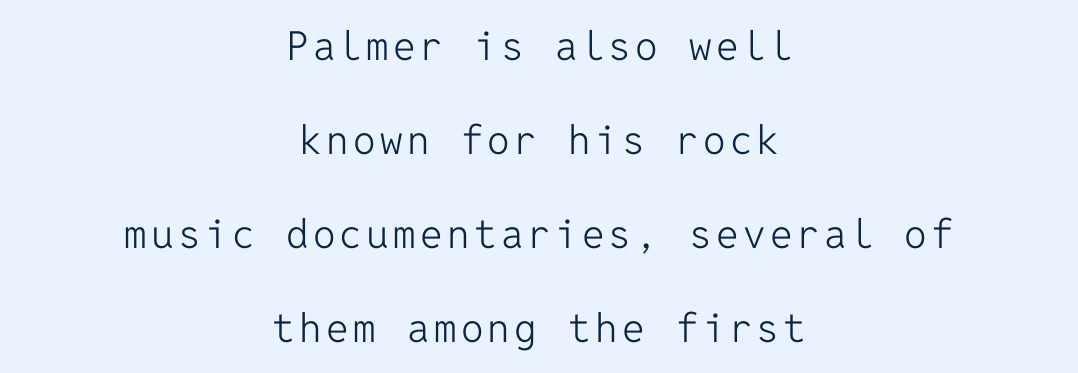
Q: Is the text bold? A: No.
Q: Is the text italic (slanted)? A: No, it is upright.
Q: Is the typeface a serif or a sans-serif typeface? A: Sans-serif.
Q: Is the text underlined? A: No.
Q: How is the paragraph aligned? A: Centered.
Q: Is the spacing between lines tight, normal or loose? A: Loose.
Q: Width (condensed, normal, or wide)? A: Normal.
Q: Stroke contrast? A: Low.
Q: x-height? A: Medium.
Q: Monospaced? A: Yes.
